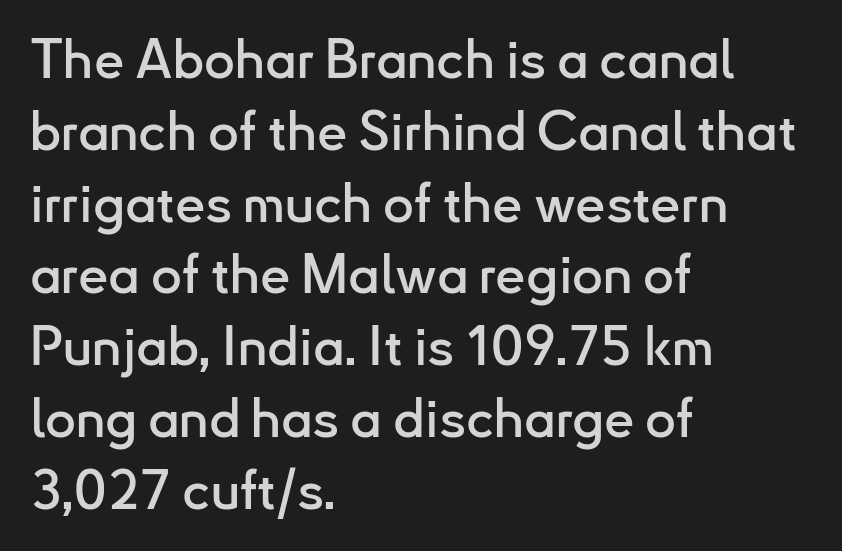
The image shows 54 px sans-serif type, upright; set left-aligned, normal line spacing (1.33x), normal letter spacing, not underlined; low stroke contrast and a small x-height.
